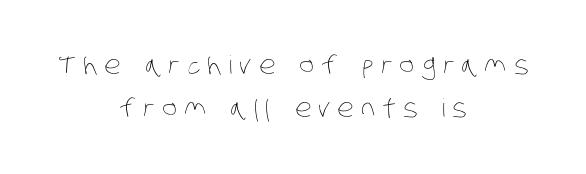
{"bold": "no", "underline": "no", "align": "center", "line_spacing_ratio": 1.72, "letter_spacing": "wide", "letter_spacing_em": 0.28, "glyph_px": 25}
